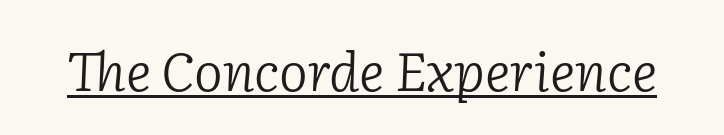
The image shows 54 px light serif type, italic (leaning right); set normal letter spacing, underlined; low stroke contrast and a medium x-height.
